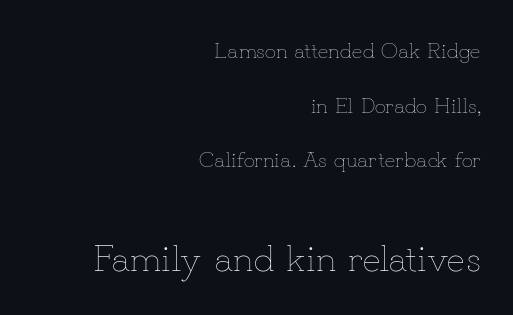
{"italic": "no", "bold": "no", "weight": "thin", "width": "normal", "stroke_contrast": "low", "x_height": "small", "monospaced": "no", "underline": "no", "align": "right", "line_spacing": "loose", "line_spacing_ratio": 2.48, "letter_spacing": "normal", "letter_spacing_em": 0.0, "larger_block": "second", "size_ratio": 1.73, "glyph_px": 38}
